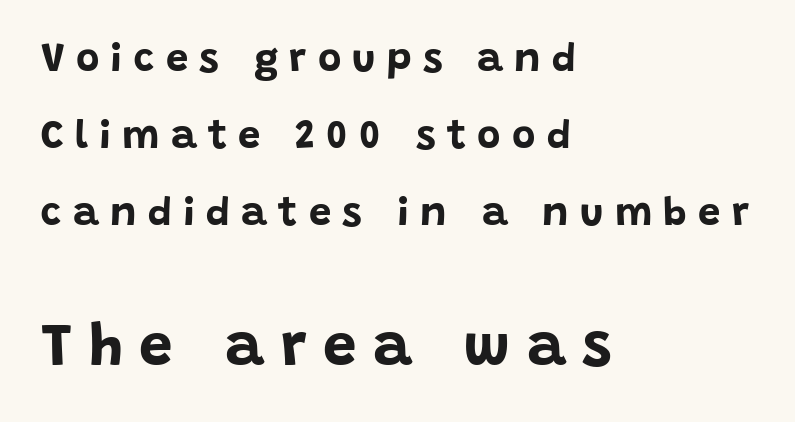
{"serif": "no", "italic": "no", "bold": "yes", "weight": "bold", "width": "normal", "stroke_contrast": "low", "x_height": "large", "monospaced": "no", "underline": "no", "align": "left", "line_spacing": "loose", "line_spacing_ratio": 1.93, "letter_spacing": "wide", "letter_spacing_em": 0.28, "larger_block": "second", "size_ratio": 1.5, "glyph_px": 60}
